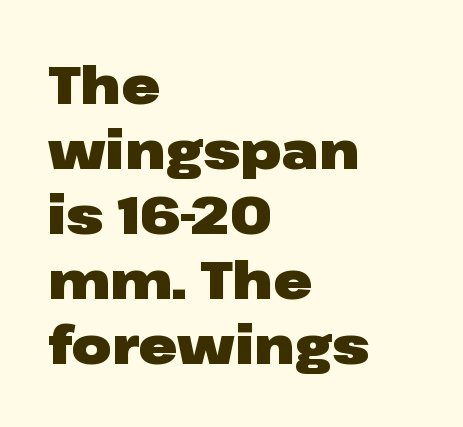
{"serif": "no", "italic": "no", "bold": "yes", "weight": "heavy", "width": "wide", "stroke_contrast": "low", "x_height": "medium", "monospaced": "no", "underline": "no", "align": "left", "line_spacing": "normal", "line_spacing_ratio": 1.25, "letter_spacing": "normal", "letter_spacing_em": 0.0, "glyph_px": 52}
